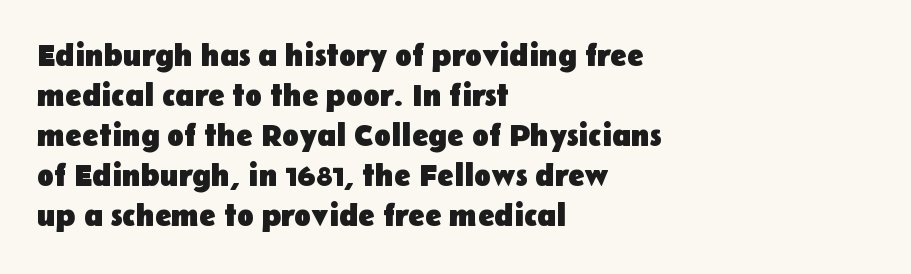
Q: Is the text bold? A: Yes.
Q: Is the text italic (slanted)? A: No, it is upright.
Q: Is the typeface a serif or a sans-serif typeface? A: Sans-serif.
Q: Is the text underlined? A: No.
Q: How is the paragraph aligned? A: Left-aligned.
Q: Is the spacing between letters normal or unusually wide? A: Normal.
Q: Is the spacing between lines tight, normal or loose? A: Normal.
Q: Width (condensed, normal, or wide)? A: Normal.
Q: Stroke contrast? A: Low.
Q: x-height? A: Medium.
Q: Monospaced? A: No.
